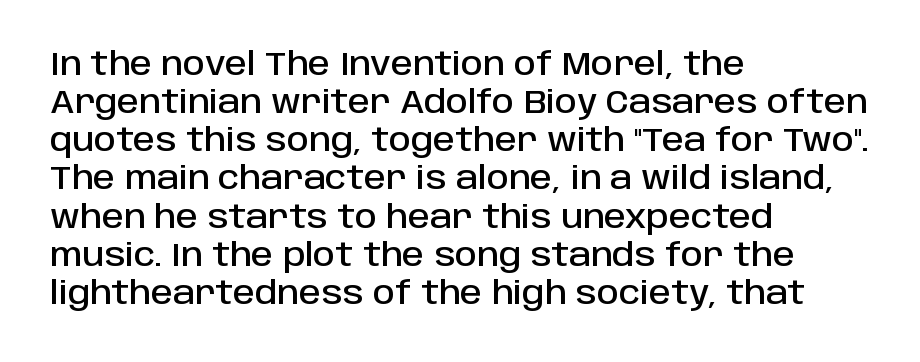
The image shows 31 px sans-serif type, upright; set left-aligned, line spacing 1.23x, normal letter spacing, not underlined; low stroke contrast and a large x-height.
